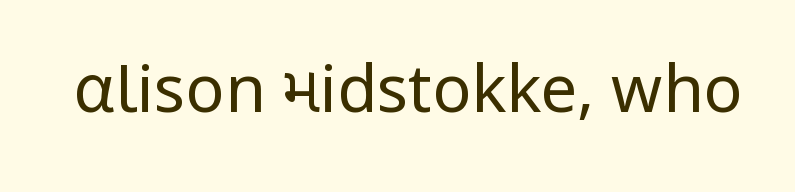
The image shows 65 px regular-weight sans-serif type, upright; set normal letter spacing, not underlined; low stroke contrast and a medium x-height.
